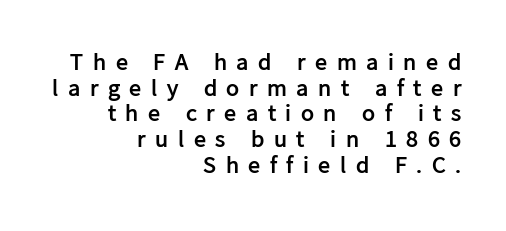
A typesetter would call this leading minimal, almost set solid. This rendering features lettering with no underline. Posture: straight, roman, zero tilt. Thick stems and heavy bowls — unmistakably bold. Visually the block forms a straight wall on the right and a jagged coastline on the left. Does extra space separate the letters? Yes, quite a lot of it.
